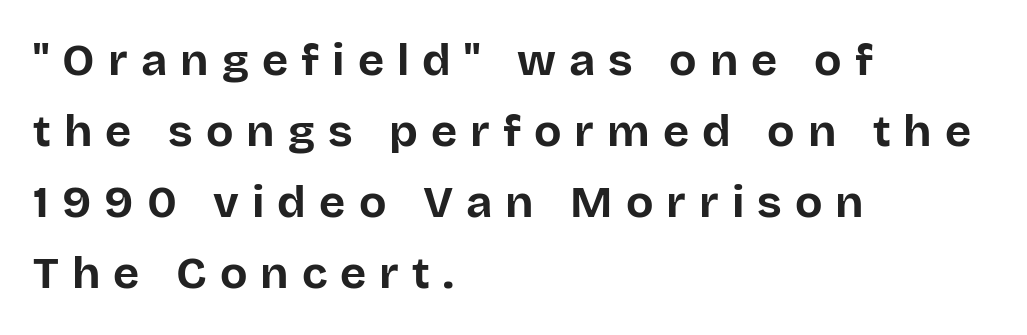
Q: Is the text bold? A: Yes.
Q: Is the text italic (slanted)? A: No, it is upright.
Q: Is the typeface a serif or a sans-serif typeface? A: Sans-serif.
Q: Is the text underlined? A: No.
Q: How is the paragraph aligned? A: Left-aligned.
Q: Is the spacing between letters normal or unusually wide? A: Unusually wide.
Q: Is the spacing between lines tight, normal or loose? A: Normal.
Q: Width (condensed, normal, or wide)? A: Normal.
Q: Stroke contrast? A: Low.
Q: x-height? A: Large.
Q: Monospaced? A: No.
